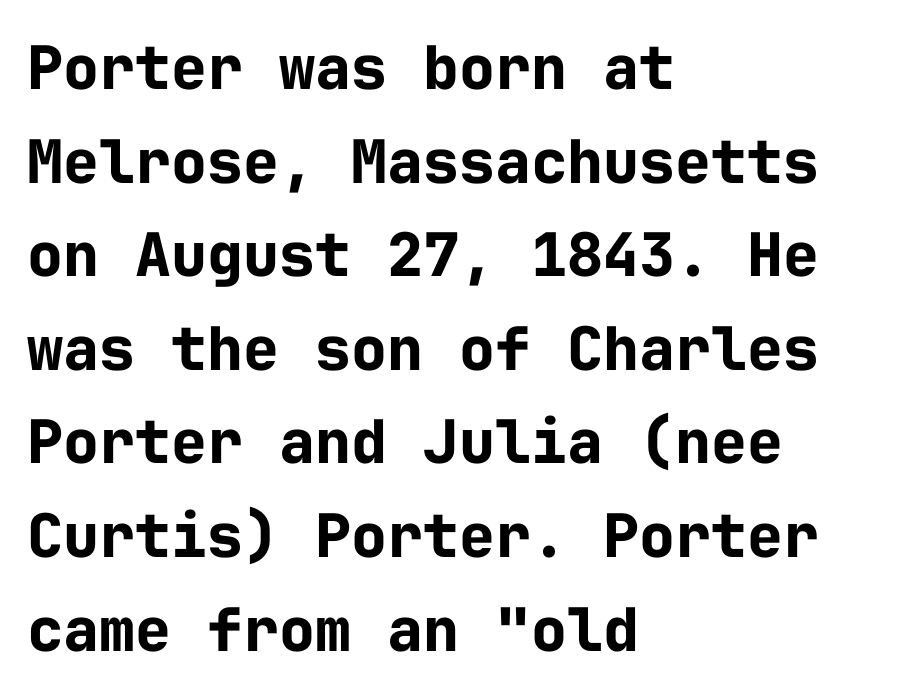
The image shows 60 px bold sans-serif type, upright, monospaced; set left-aligned, normal line spacing (1.56x), normal letter spacing, not underlined; low stroke contrast and a medium x-height.
